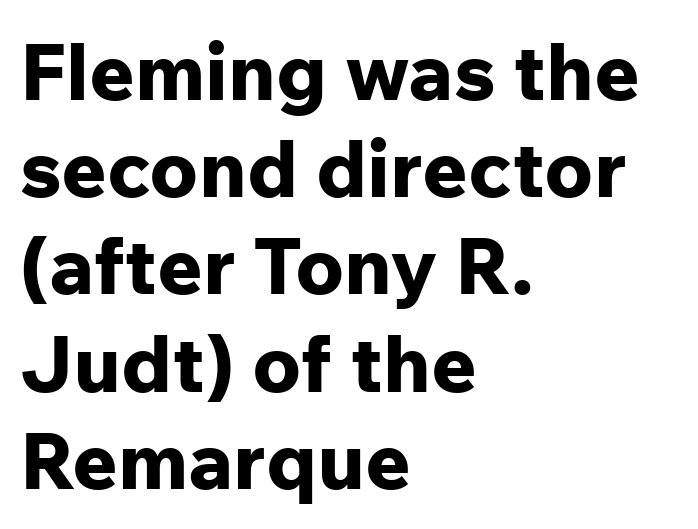
The image shows 79 px bold sans-serif type, upright; set left-aligned, line spacing 1.23x, normal letter spacing, not underlined; low stroke contrast and a medium x-height.
